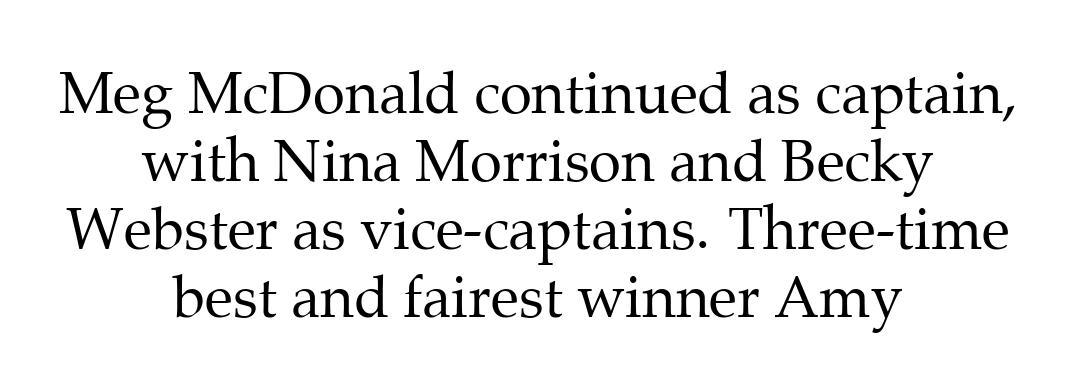
Q: Is the text bold? A: No.
Q: Is the text italic (slanted)? A: No, it is upright.
Q: Is the typeface a serif or a sans-serif typeface? A: Serif.
Q: Is the text underlined? A: No.
Q: How is the paragraph aligned? A: Centered.
Q: Is the spacing between letters normal or unusually wide? A: Normal.
Q: Width (condensed, normal, or wide)? A: Normal.
Q: Stroke contrast? A: Medium.
Q: x-height? A: Medium.
Q: Monospaced? A: No.
